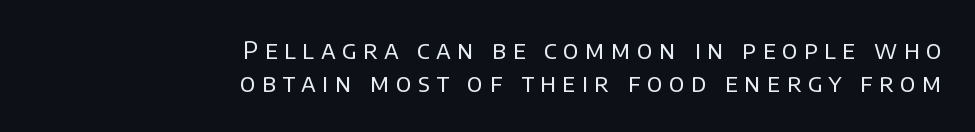
Q: Is the text bold? A: No.
Q: Is the text italic (slanted)? A: No, it is upright.
Q: Is the text underlined? A: No.
Q: How is the paragraph aligned? A: Right-aligned.
Q: Is the spacing between letters normal or unusually wide? A: Unusually wide.
Q: Is the spacing between lines tight, normal or loose? A: Normal.
